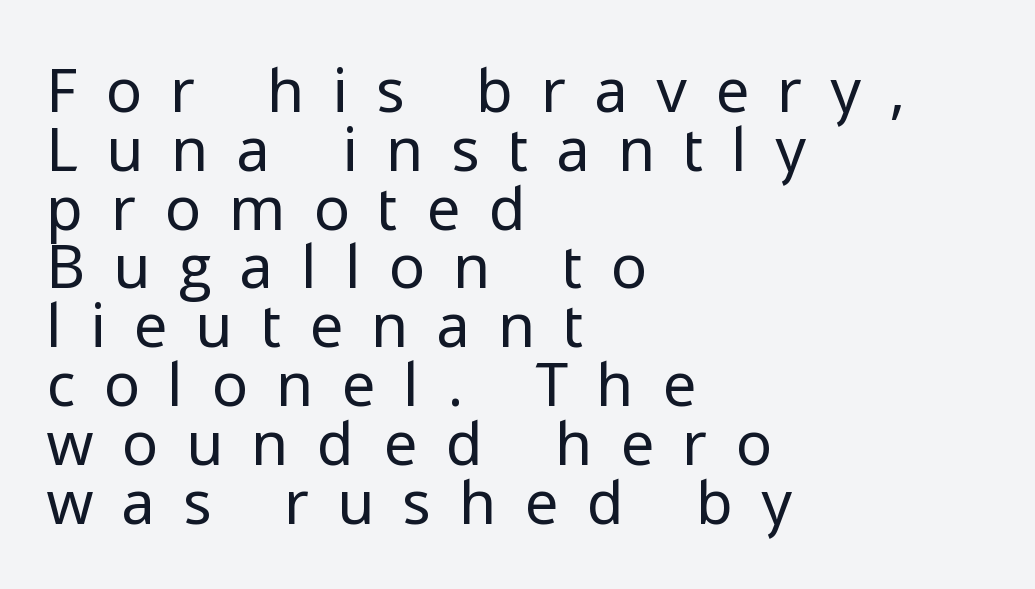
Q: Is the text bold? A: No.
Q: Is the text italic (slanted)? A: No, it is upright.
Q: Is the typeface a serif or a sans-serif typeface? A: Sans-serif.
Q: Is the text underlined? A: No.
Q: How is the paragraph aligned? A: Left-aligned.
Q: Is the spacing between letters normal or unusually wide? A: Unusually wide.
Q: Is the spacing between lines tight, normal or loose? A: Tight.
Q: Width (condensed, normal, or wide)? A: Normal.
Q: Stroke contrast? A: Low.
Q: x-height? A: Medium.
Q: Monospaced? A: No.
